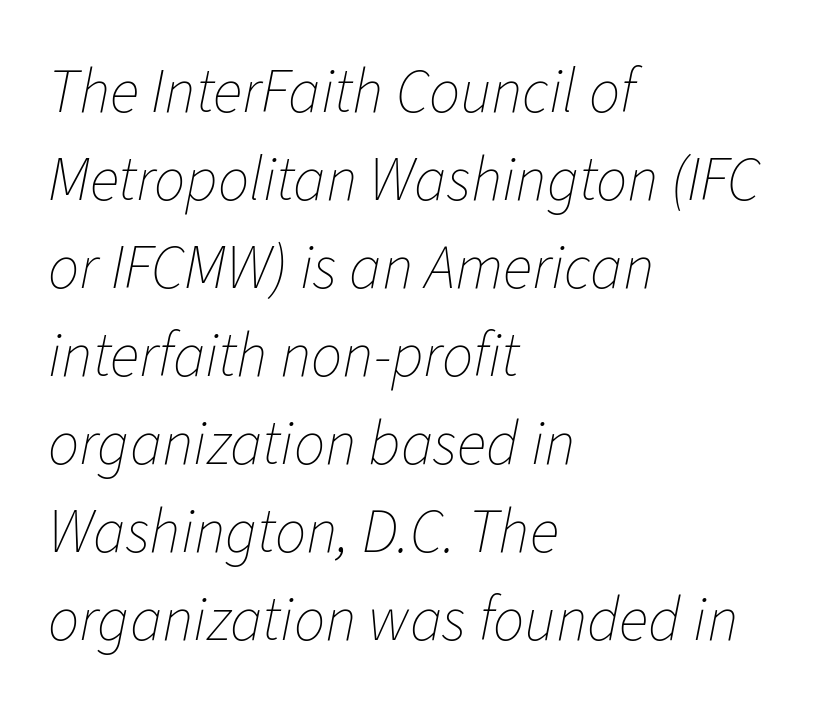
{"italic": "yes", "lean": "right", "slant_degrees": 11, "bold": "no", "weight": "thin", "width": "normal", "stroke_contrast": "low", "x_height": "medium", "monospaced": "no", "underline": "no", "align": "left", "line_spacing": "normal", "line_spacing_ratio": 1.42, "letter_spacing": "normal", "letter_spacing_em": 0.0, "glyph_px": 62}
